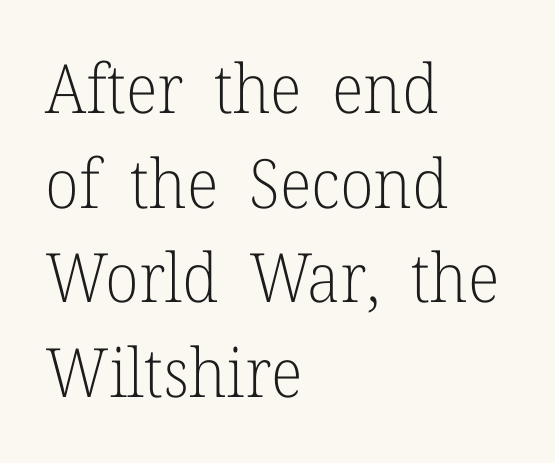
The image shows 68 px light serif type, upright; set left-aligned, normal line spacing (1.39x), normal letter spacing, not underlined; low stroke contrast and a medium x-height.
